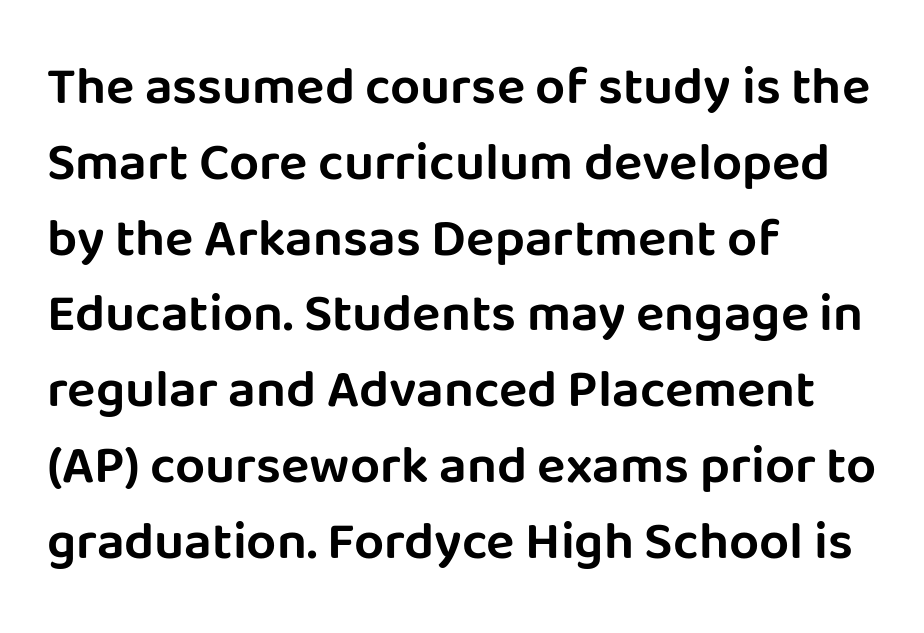
The image shows 53 px sans-serif type, upright; set left-aligned, normal line spacing (1.43x), normal letter spacing, not underlined; low stroke contrast and a large x-height.
